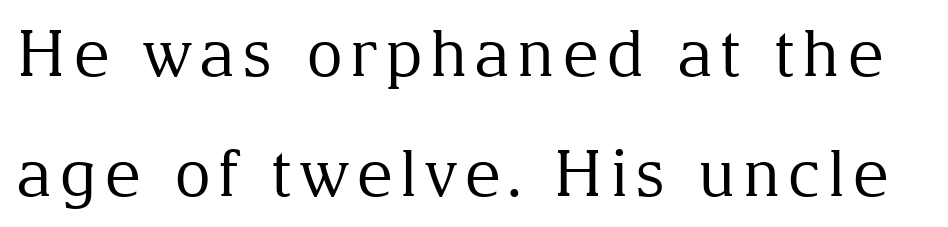
Think standard paragraph weight, or any step lighter than that. Spacing verdict: proportional, widths tailored to each character. Each letter's strokes conclude with small projecting serifs. In terms of posture, this sample is upright. Has an underline been added? It has not.
